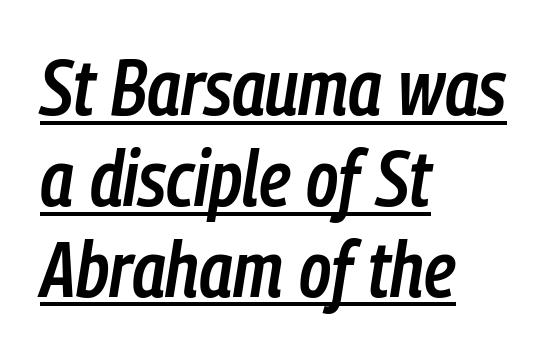
{"italic": "yes", "lean": "right", "slant_degrees": 9, "bold": "semi", "weight": "semibold", "width": "condensed", "stroke_contrast": "low", "x_height": "medium", "monospaced": "no", "underline": "yes", "align": "left", "line_spacing_ratio": 1.18, "letter_spacing": "normal", "letter_spacing_em": 0.0, "glyph_px": 77}
